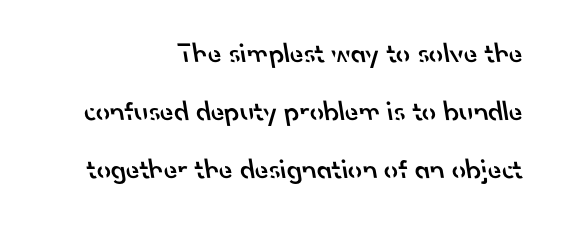
{"serif": "no", "bold": "semi", "weight": "semibold", "width": "normal", "stroke_contrast": "low", "x_height": "small", "monospaced": "no", "underline": "no", "align": "right", "line_spacing": "loose", "line_spacing_ratio": 2.07, "letter_spacing": "normal", "letter_spacing_em": 0.0, "glyph_px": 28}
